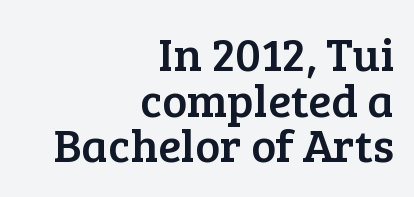
Q: Is the text italic (slanted)? A: No, it is upright.
Q: Is the typeface a serif or a sans-serif typeface? A: Serif.
Q: Is the text underlined? A: No.
Q: How is the paragraph aligned? A: Right-aligned.
Q: Is the spacing between letters normal or unusually wide? A: Normal.
Q: Is the spacing between lines tight, normal or loose? A: Tight.
Q: Width (condensed, normal, or wide)? A: Normal.
Q: Stroke contrast? A: Low.
Q: x-height? A: Medium.
Q: Monospaced? A: No.
